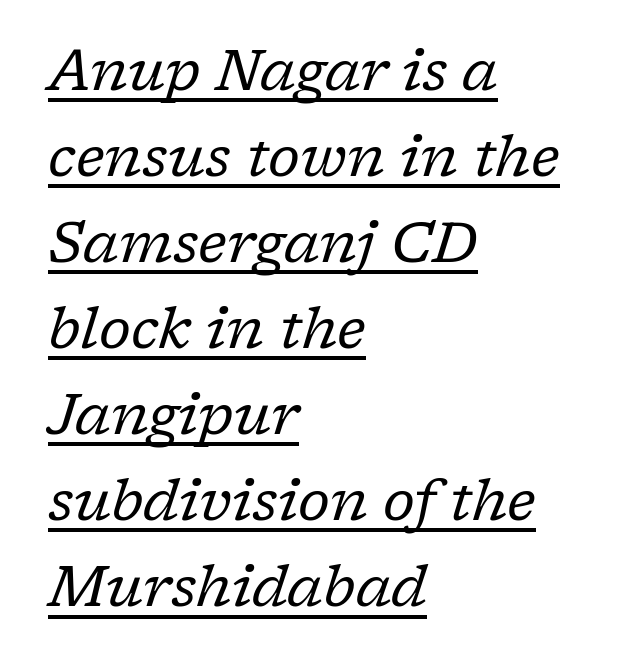
{"serif": "yes", "italic": "yes", "lean": "right", "slant_degrees": 17, "bold": "no", "weight": "regular", "width": "normal", "stroke_contrast": "low", "x_height": "medium", "monospaced": "no", "underline": "yes", "align": "left", "line_spacing": "normal", "line_spacing_ratio": 1.51, "letter_spacing": "normal", "letter_spacing_em": 0.0, "glyph_px": 57}
